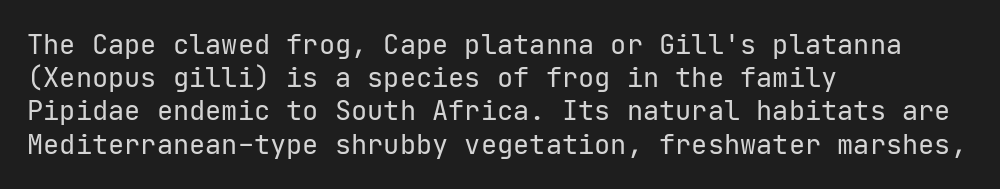
{"italic": "no", "bold": "no", "underline": "no", "align": "left", "line_spacing_ratio": 1.23, "letter_spacing": "normal", "letter_spacing_em": 0.0, "glyph_px": 27}
